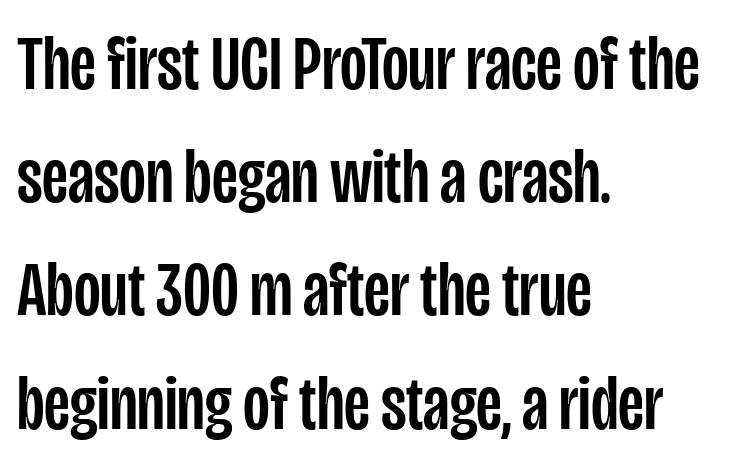
Q: Is the text italic (slanted)? A: No, it is upright.
Q: Is the typeface a serif or a sans-serif typeface? A: Sans-serif.
Q: Is the text underlined? A: No.
Q: How is the paragraph aligned? A: Left-aligned.
Q: Is the spacing between letters normal or unusually wide? A: Normal.
Q: Is the spacing between lines tight, normal or loose? A: Normal.
Q: Width (condensed, normal, or wide)? A: Condensed.
Q: Stroke contrast? A: Low.
Q: x-height? A: Large.
Q: Monospaced? A: No.
